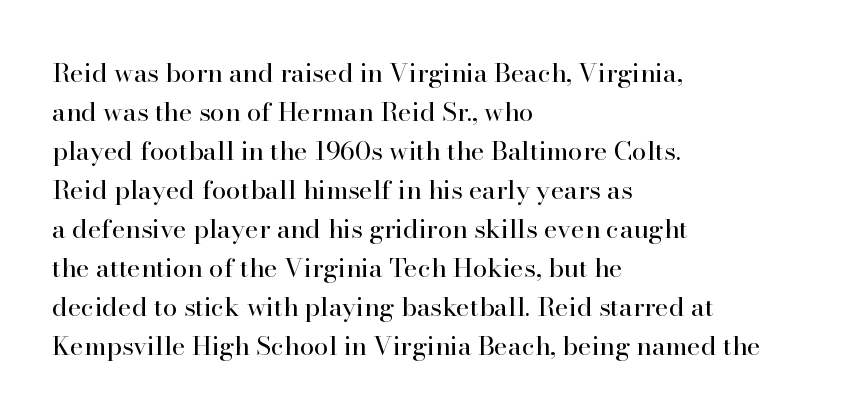
Each new line begins a customary step beneath the previous one. Students, note that the glyphs here touch the page at normal intervals. Letters rest on an invisible, unmarked baseline. Posture: upright roman.
